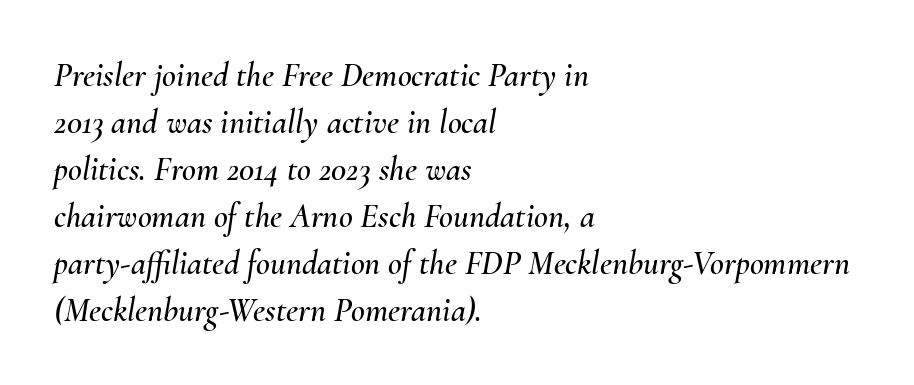
{"italic": "yes", "lean": "right", "slant_degrees": 10, "width": "normal", "stroke_contrast": "medium", "x_height": "small", "monospaced": "no", "underline": "no", "align": "left", "line_spacing": "normal", "line_spacing_ratio": 1.38, "letter_spacing": "normal", "letter_spacing_em": 0.0, "glyph_px": 34}
